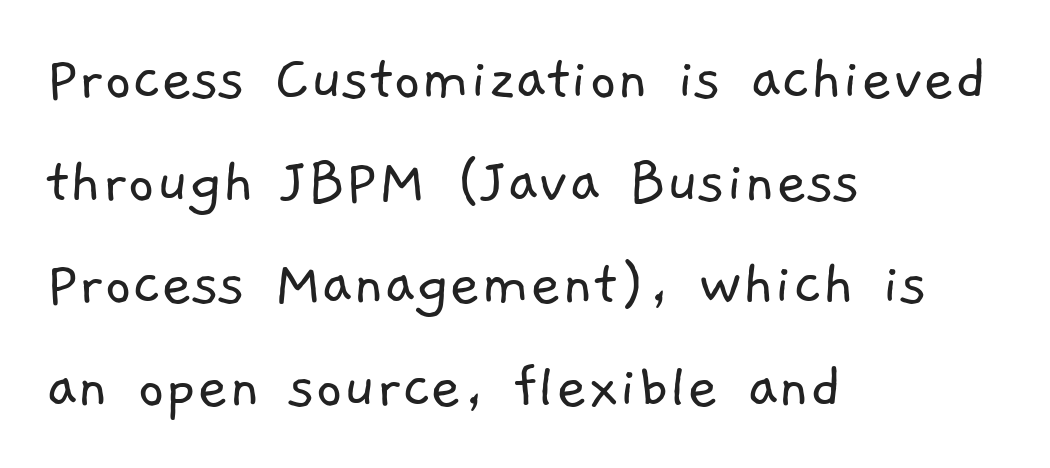
The image shows 67 px light sans-serif type; set left-aligned, normal line spacing (1.53x), normal letter spacing, not underlined; low stroke contrast and a medium x-height.
